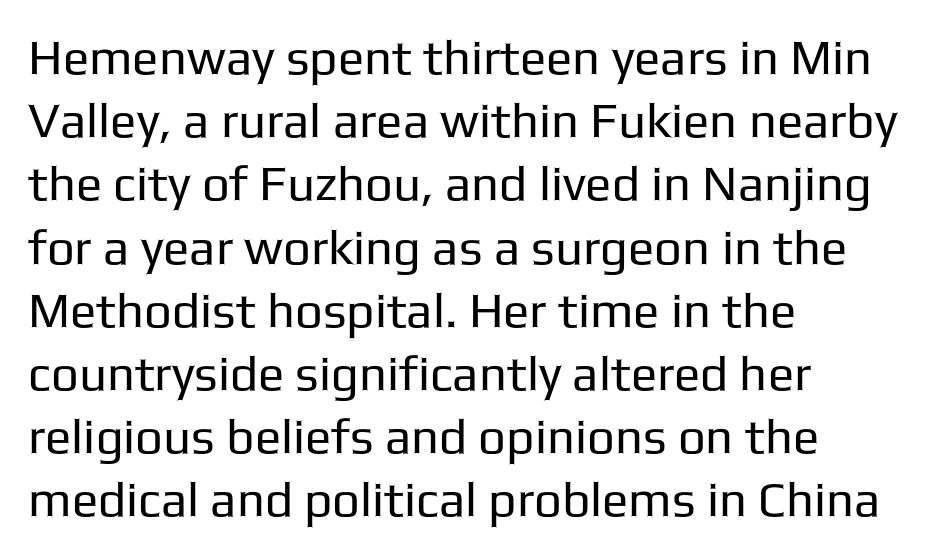
{"serif": "no", "italic": "no", "bold": "no", "weight": "regular", "width": "normal", "stroke_contrast": "low", "x_height": "medium", "monospaced": "no", "underline": "no", "align": "left", "line_spacing": "normal", "line_spacing_ratio": 1.29, "letter_spacing": "normal", "letter_spacing_em": 0.0, "glyph_px": 49}
